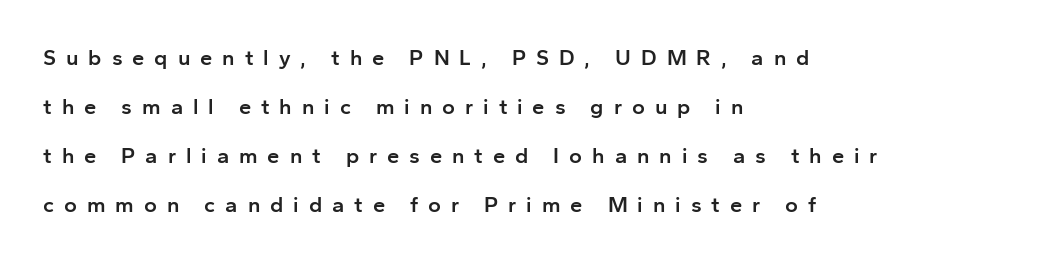
Ordinary non-slanted type is in use. Look at the stroke-to-counter ratio: somewhat heavy, a semibold. Alignment: flush left. Look at the tracking — it's clearly loosened, letters drifting apart. Words float on clear page, feet unadorned. Does the leading feel generous? Absolutely, it's lavish.
